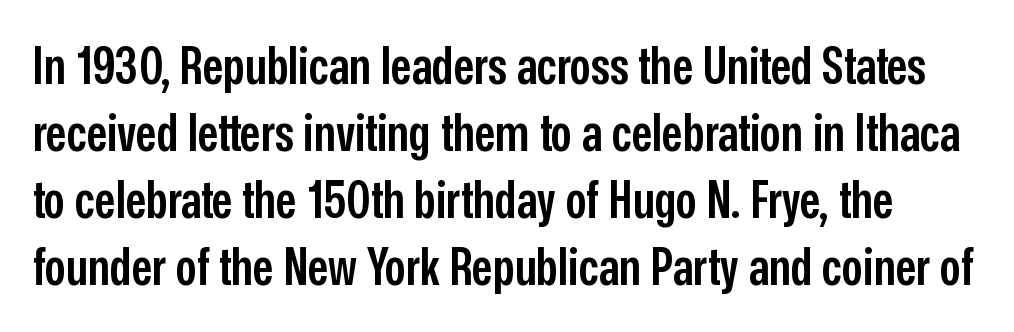
The image shows 52 px semibold, condensed sans-serif type, upright; set normal line spacing (1.29x), normal letter spacing, not underlined; low stroke contrast and a medium x-height.
